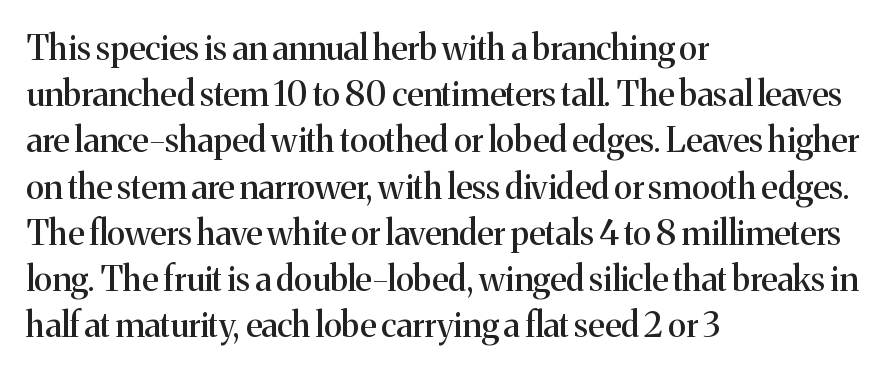
{"serif": "yes", "italic": "no", "width": "normal", "stroke_contrast": "medium", "x_height": "medium", "monospaced": "no", "underline": "no", "align": "left", "line_spacing": "normal", "line_spacing_ratio": 1.36, "letter_spacing": "normal", "letter_spacing_em": 0.0, "glyph_px": 34}
